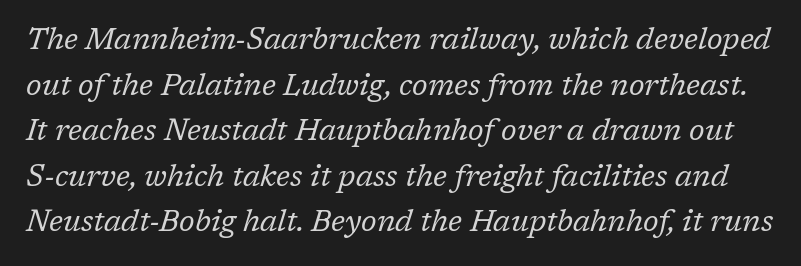
The image shows 30 px regular-weight serif type, italic (leaning right); set normal line spacing (1.52x), normal letter spacing, not underlined; low stroke contrast and a medium x-height.
